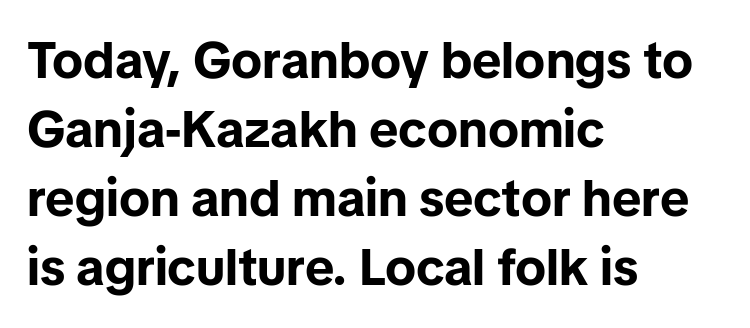
Q: Is the text bold? A: Yes.
Q: Is the text italic (slanted)? A: No, it is upright.
Q: Is the typeface a serif or a sans-serif typeface? A: Sans-serif.
Q: Is the text underlined? A: No.
Q: How is the paragraph aligned? A: Left-aligned.
Q: Is the spacing between letters normal or unusually wide? A: Normal.
Q: Is the spacing between lines tight, normal or loose? A: Normal.
Q: Width (condensed, normal, or wide)? A: Normal.
Q: Stroke contrast? A: Low.
Q: x-height? A: Medium.
Q: Monospaced? A: No.
